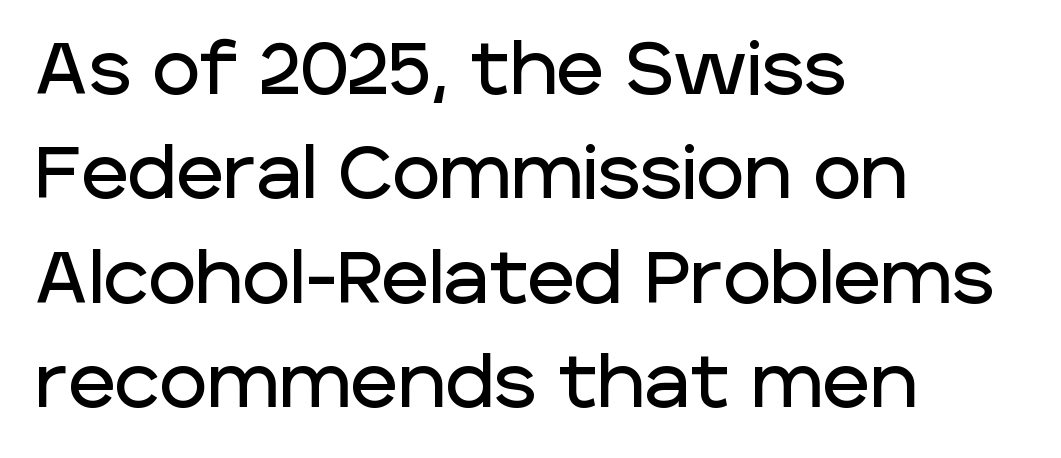
The image shows 73 px sans-serif type, upright; set left-aligned, normal line spacing (1.43x), normal letter spacing, not underlined; low stroke contrast and a large x-height.
